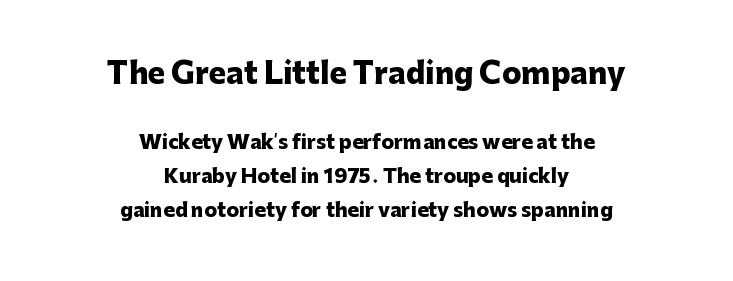
{"serif": "no", "italic": "no", "bold": "yes", "weight": "heavy", "width": "normal", "stroke_contrast": "low", "x_height": "medium", "monospaced": "no", "underline": "no", "align": "center", "line_spacing_ratio": 1.81, "letter_spacing": "normal", "letter_spacing_em": 0.0, "larger_block": "first", "size_ratio": 1.53, "glyph_px": 29}
